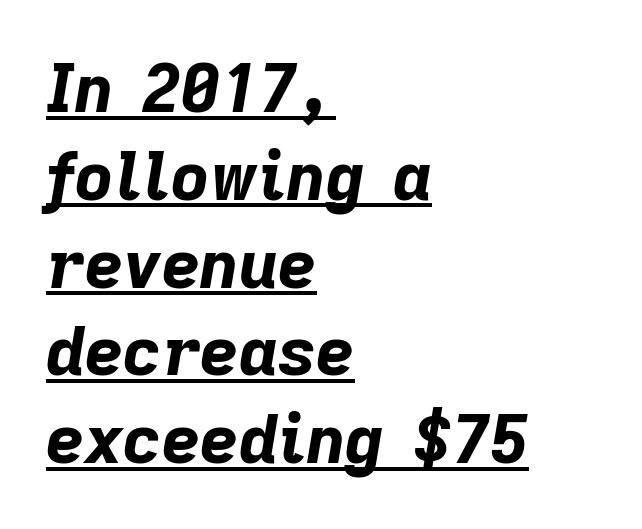
Q: Is the text bold? A: Yes.
Q: Is the text italic (slanted)? A: Yes, it leans right by about 9 degrees.
Q: Is the text underlined? A: Yes.
Q: How is the paragraph aligned? A: Left-aligned.
Q: Is the spacing between letters normal or unusually wide? A: Normal.
Q: Is the spacing between lines tight, normal or loose? A: Normal.
Q: Width (condensed, normal, or wide)? A: Normal.
Q: Stroke contrast? A: Low.
Q: x-height? A: Medium.
Q: Monospaced? A: No.
